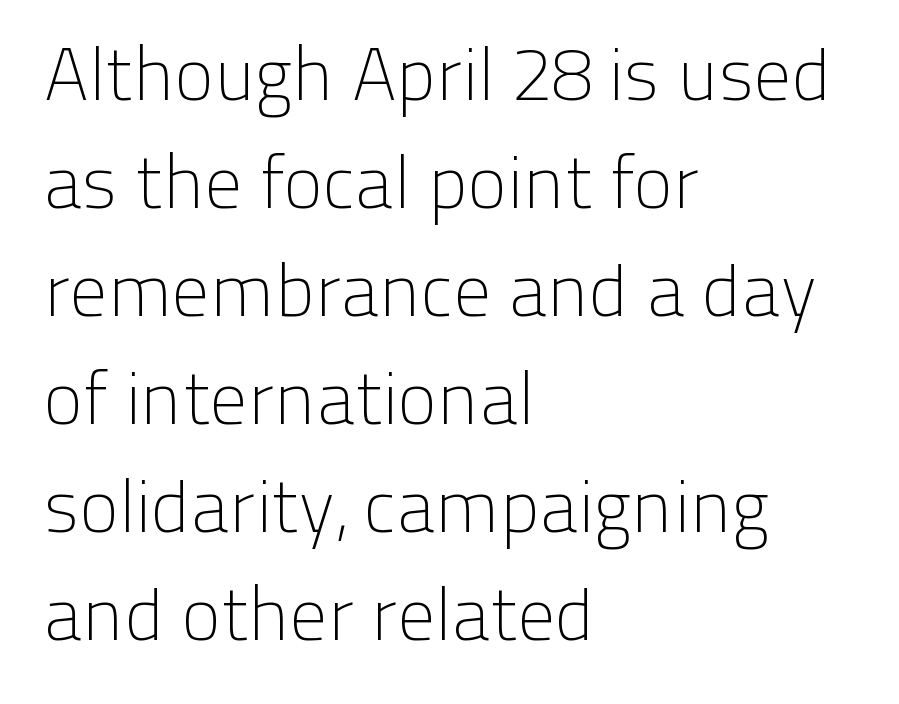
Q: Is the text bold? A: No.
Q: Is the text italic (slanted)? A: No, it is upright.
Q: Is the typeface a serif or a sans-serif typeface? A: Sans-serif.
Q: Is the text underlined? A: No.
Q: How is the paragraph aligned? A: Left-aligned.
Q: Is the spacing between letters normal or unusually wide? A: Normal.
Q: Is the spacing between lines tight, normal or loose? A: Normal.
Q: Width (condensed, normal, or wide)? A: Normal.
Q: Stroke contrast? A: Low.
Q: x-height? A: Medium.
Q: Monospaced? A: No.
